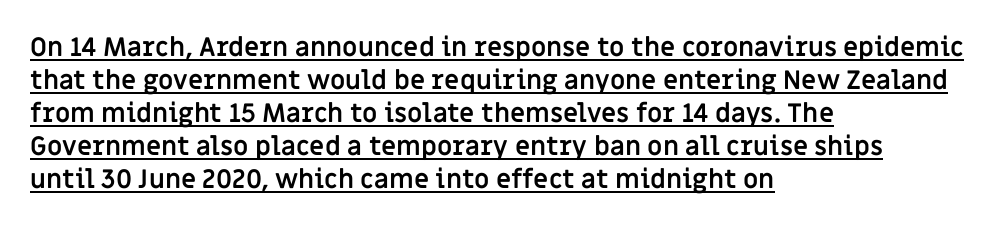
Q: Is the text bold? A: Yes.
Q: Is the text italic (slanted)? A: No, it is upright.
Q: Is the text underlined? A: Yes.
Q: How is the paragraph aligned? A: Left-aligned.
Q: Is the spacing between letters normal or unusually wide? A: Normal.
Q: Is the spacing between lines tight, normal or loose? A: Normal.
